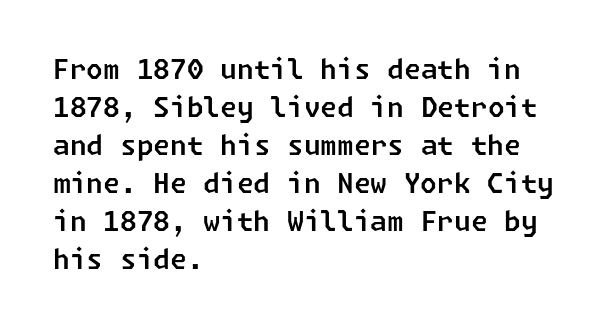
Q: Is the text underlined? A: No.
Q: How is the paragraph aligned? A: Left-aligned.
Q: Is the spacing between letters normal or unusually wide? A: Normal.
Q: Is the spacing between lines tight, normal or loose? A: Normal.
